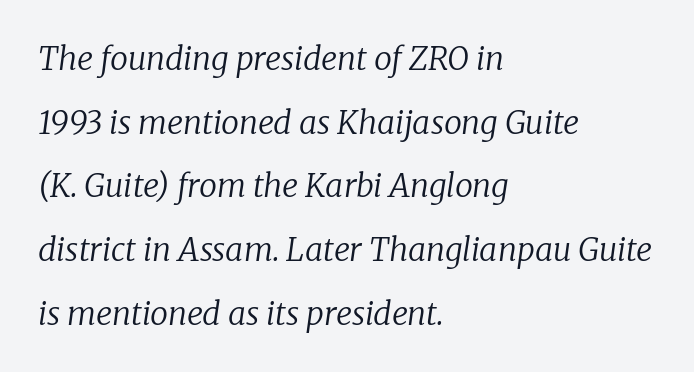
Q: Is the text bold? A: No.
Q: Is the text italic (slanted)? A: Yes, it leans right by about 8 degrees.
Q: Is the typeface a serif or a sans-serif typeface? A: Serif.
Q: Is the text underlined? A: No.
Q: How is the paragraph aligned? A: Left-aligned.
Q: Is the spacing between letters normal or unusually wide? A: Normal.
Q: Is the spacing between lines tight, normal or loose? A: Loose.
Q: Width (condensed, normal, or wide)? A: Normal.
Q: Stroke contrast? A: Low.
Q: x-height? A: Medium.
Q: Monospaced? A: No.
